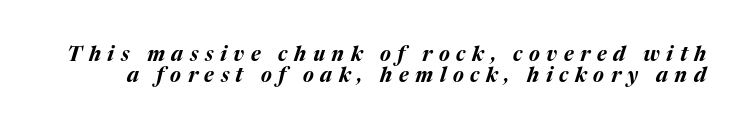
{"italic": "yes", "lean": "right", "slant_degrees": 17, "bold": "yes", "underline": "no", "line_spacing": "tight", "line_spacing_ratio": 1.03, "letter_spacing": "wide", "letter_spacing_em": 0.33, "glyph_px": 20}
